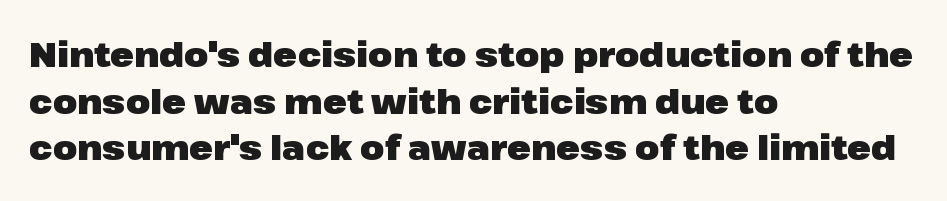
A sans-serif font was chosen for this passage. Thick stems and heavy bowls — unmistakably bold. Descenders hang freely into open space. These lines are rendered in a variable-pitch font. A roman cut, with each character standing at attention.
